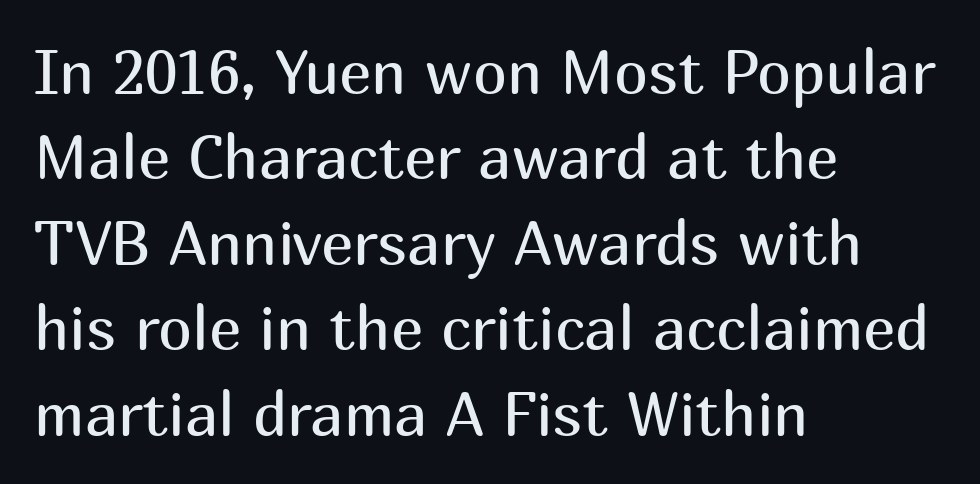
The rows are spaced the way most documents space them. Lines of text with bare space underneath. You could not count columns in this text — the font is proportionally spaced. No feet cap the strokes, marking this as sans-serif type.
